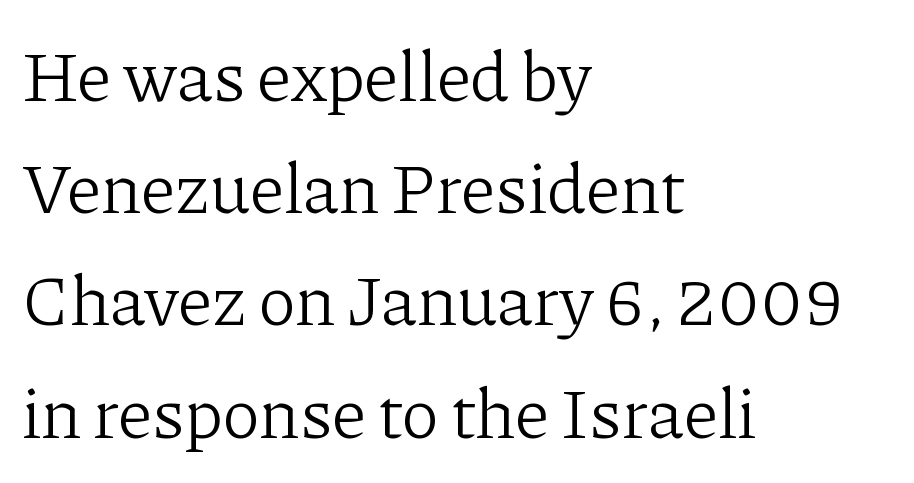
Q: Is the text bold? A: No.
Q: Is the text italic (slanted)? A: No, it is upright.
Q: Is the typeface a serif or a sans-serif typeface? A: Serif.
Q: Is the text underlined? A: No.
Q: How is the paragraph aligned? A: Left-aligned.
Q: Is the spacing between letters normal or unusually wide? A: Normal.
Q: Is the spacing between lines tight, normal or loose? A: Normal.
Q: Width (condensed, normal, or wide)? A: Normal.
Q: Stroke contrast? A: Low.
Q: x-height? A: Medium.
Q: Monospaced? A: No.
